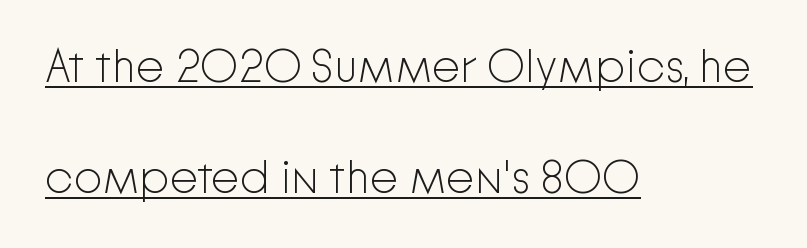
The image shows 46 px light sans-serif type, upright; set left-aligned, loose line spacing (2.41x), normal letter spacing, underlined; low stroke contrast and a medium x-height.
